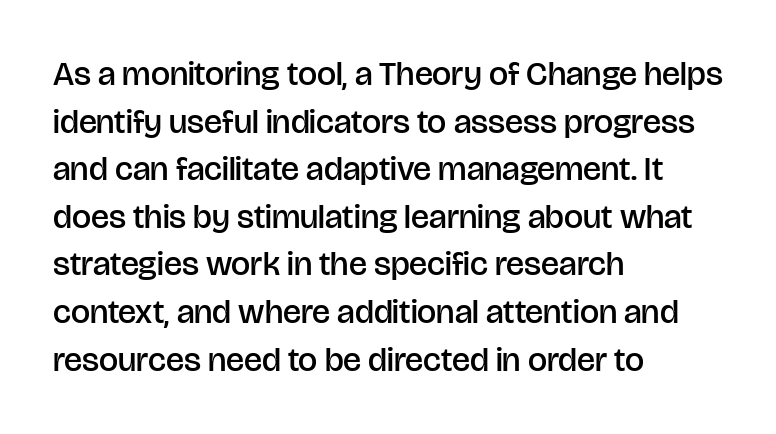
Q: Is the text bold? A: Semi-bold.
Q: Is the text italic (slanted)? A: No, it is upright.
Q: Is the typeface a serif or a sans-serif typeface? A: Sans-serif.
Q: Is the text underlined? A: No.
Q: How is the paragraph aligned? A: Left-aligned.
Q: Is the spacing between letters normal or unusually wide? A: Normal.
Q: Is the spacing between lines tight, normal or loose? A: Normal.
Q: Width (condensed, normal, or wide)? A: Normal.
Q: Stroke contrast? A: Low.
Q: x-height? A: Large.
Q: Monospaced? A: No.
